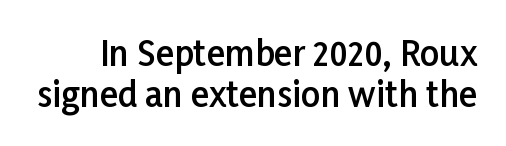
The face used here is proportionally spaced, like ordinary book or web type. Nobody touched the tracking dial on this one. Honestly, there is no underline to notice here at all. Is this a sans? Yes — the strokes have no serifs.
